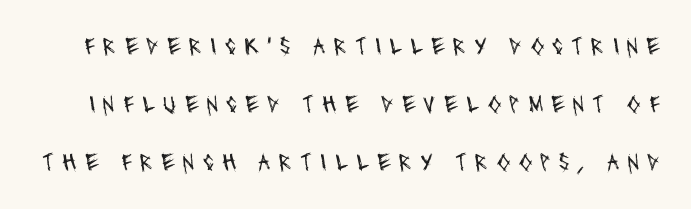
On a weight scale, this lands at 450 or below. Summary of vertical rhythm: relaxed, with wide interline spacing. Compared with typical body copy, the letter spacing here is much looser. The space beneath each line is pristine and unruled.
